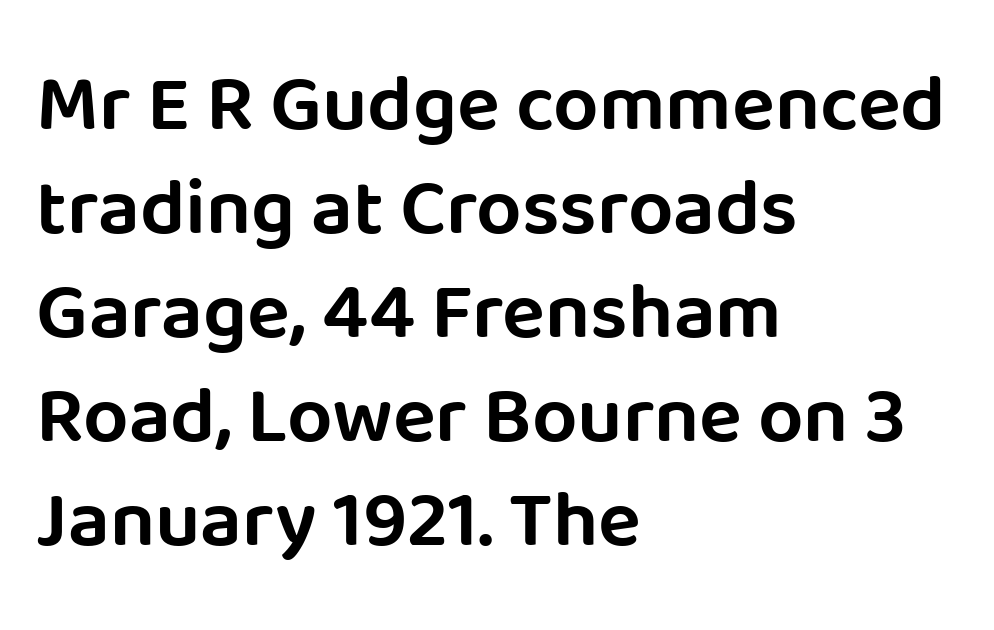
{"serif": "no", "italic": "no", "width": "normal", "stroke_contrast": "low", "x_height": "large", "monospaced": "no", "underline": "no", "align": "left", "line_spacing": "normal", "line_spacing_ratio": 1.3, "letter_spacing": "normal", "letter_spacing_em": 0.0, "glyph_px": 80}
